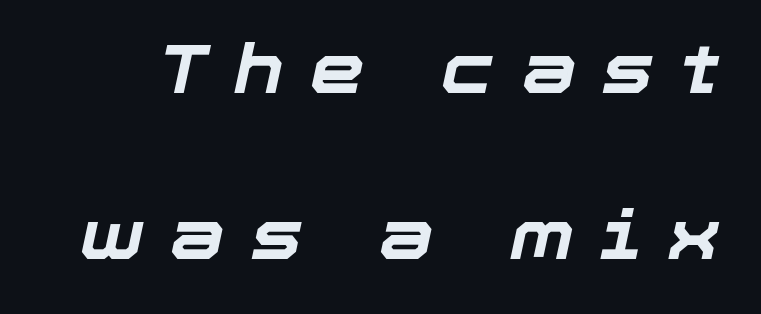
Q: Is the text bold? A: Yes.
Q: Is the text italic (slanted)? A: Yes, it leans right by about 12 degrees.
Q: Is the text underlined? A: No.
Q: Is the spacing between letters normal or unusually wide? A: Unusually wide.
Q: Is the spacing between lines tight, normal or loose? A: Loose.
Q: Width (condensed, normal, or wide)? A: Normal.
Q: Stroke contrast? A: Low.
Q: x-height? A: Medium.
Q: Monospaced? A: No.
